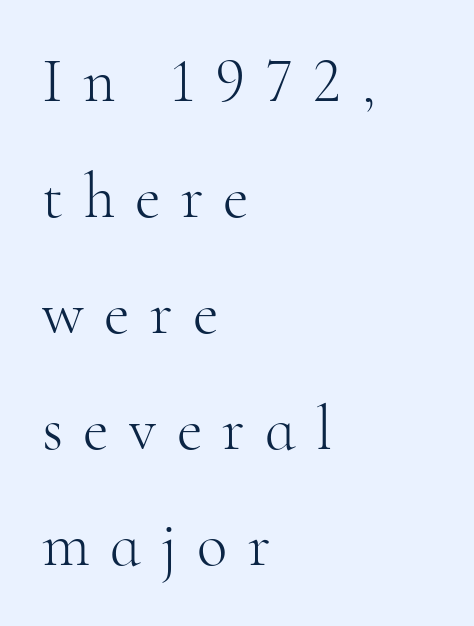
{"serif": "yes", "italic": "no", "bold": "no", "weight": "light", "width": "normal", "stroke_contrast": "high", "x_height": "small", "monospaced": "no", "underline": "no", "align": "left", "line_spacing_ratio": 1.84, "letter_spacing": "wide", "letter_spacing_em": 0.32, "glyph_px": 63}
